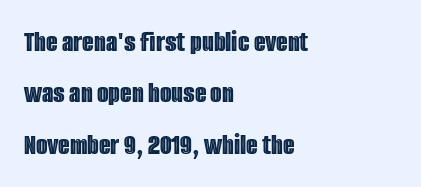
Caption: multi-line text, flush left, ragged right. Tall strokes in this sample are plumb rather than angled. The baseline area is clear. Varying glyph widths throughout — classic text-font behaviour. The passage shown has conventional tracking throughout.
